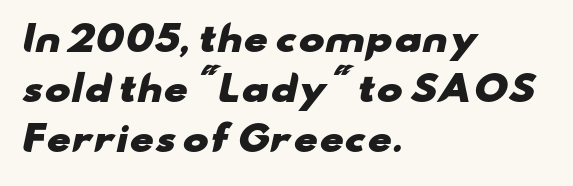
The image shows 35 px heavy, wide sans-serif type; set left-aligned, normal line spacing (1.43x), normal letter spacing, not underlined; low stroke contrast and a small x-height.
